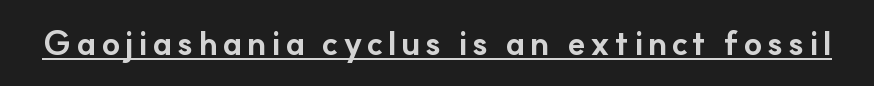
I'd call this a sans setting — the letters go barefoot. The rendering uses a bold face; every stroke is thick and dark. This rendering features underlined lettering. Ordinary non-slanted type is in use. These lines are rendered in a variable-pitch font.
